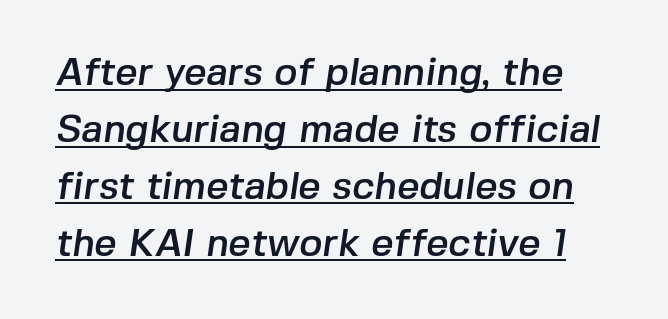
The tracking reads as untouched default to a designer's eye. These lines sit exactly where default settings would place them. The letters advance in unequal steps, a hallmark of proportional type. The sample's only ornament is a line tracing under the words. Examine the stroke ends and you'll find no serifs.
